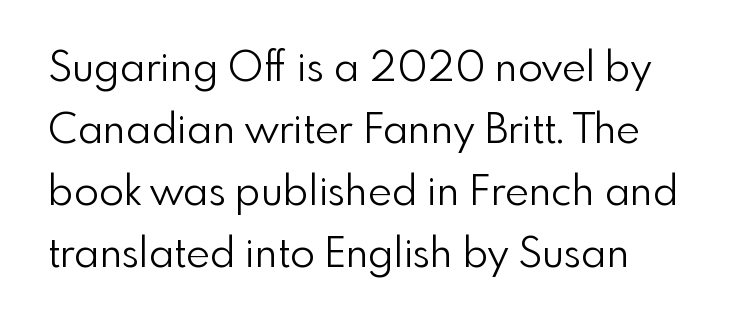
Q: Is the text bold? A: No.
Q: Is the text italic (slanted)? A: No, it is upright.
Q: Is the typeface a serif or a sans-serif typeface? A: Sans-serif.
Q: Is the text underlined? A: No.
Q: How is the paragraph aligned? A: Left-aligned.
Q: Is the spacing between letters normal or unusually wide? A: Normal.
Q: Is the spacing between lines tight, normal or loose? A: Normal.
Q: Width (condensed, normal, or wide)? A: Normal.
Q: x-height? A: Small.
Q: Monospaced? A: No.
